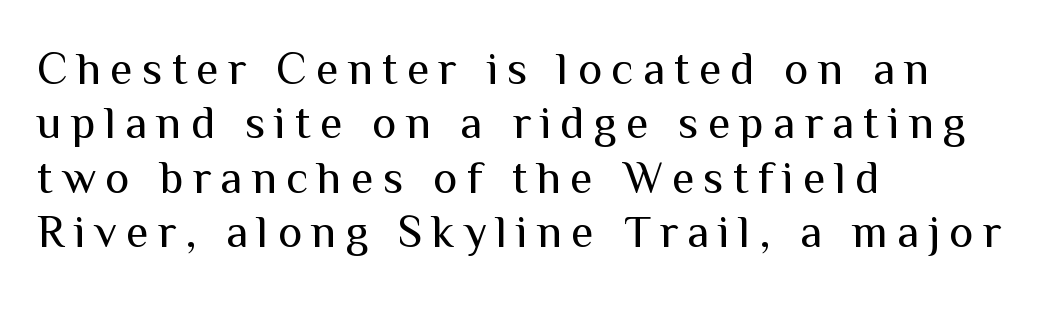
The setting favours the left margin, as ordinary paragraphs usually do. Letters rest on an invisible, unmarked baseline. Substantial extra tracking has been applied to these lines. Regarding serifs, this sample does without them. Italic: no, the glyphs are upright roman. Spacing verdict: proportional, widths tailored to each character.
